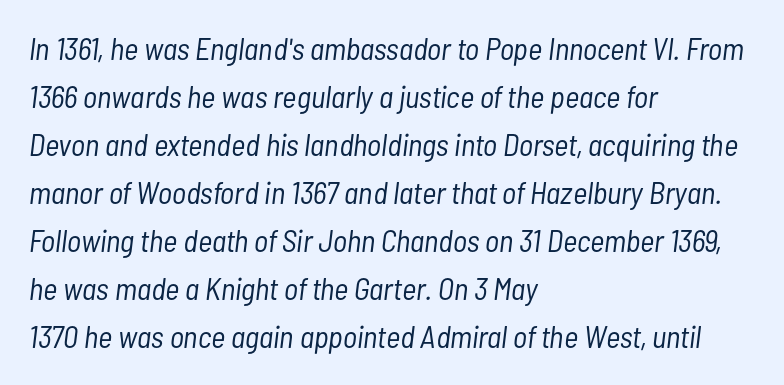
{"italic": "yes", "lean": "right", "slant_degrees": 7, "bold": "no", "weight": "light", "width": "condensed", "stroke_contrast": "low", "x_height": "medium", "monospaced": "no", "underline": "no", "align": "left", "line_spacing": "normal", "line_spacing_ratio": 1.55, "letter_spacing": "normal", "letter_spacing_em": 0.0, "glyph_px": 31}
